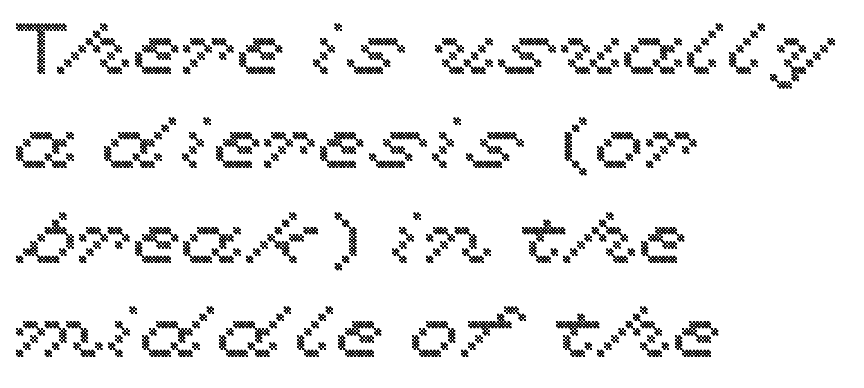
Q: Is the text italic (slanted)? A: Yes.
Q: Is the text underlined? A: No.
Q: How is the paragraph aligned? A: Left-aligned.
Q: Is the spacing between letters normal or unusually wide? A: Normal.
Q: Is the spacing between lines tight, normal or loose? A: Normal.
Q: Width (condensed, normal, or wide)? A: Wide.
Q: x-height? A: Medium.
Q: Monospaced? A: No.
